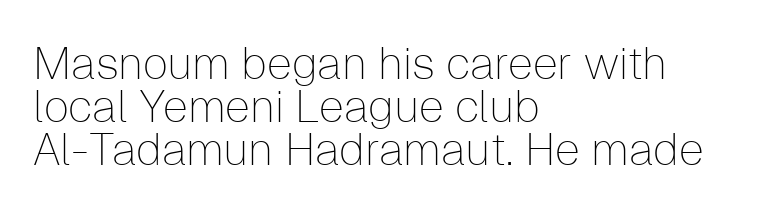
Q: Is the text bold? A: No.
Q: Is the text italic (slanted)? A: No, it is upright.
Q: Is the typeface a serif or a sans-serif typeface? A: Sans-serif.
Q: Is the text underlined? A: No.
Q: How is the paragraph aligned? A: Left-aligned.
Q: Is the spacing between letters normal or unusually wide? A: Normal.
Q: Is the spacing between lines tight, normal or loose? A: Tight.
Q: Width (condensed, normal, or wide)? A: Normal.
Q: Stroke contrast? A: Low.
Q: x-height? A: Medium.
Q: Monospaced? A: No.
